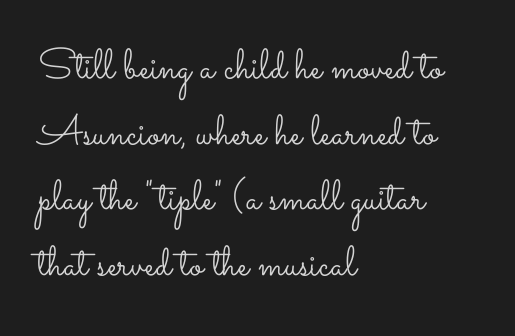
Q: Is the text bold? A: No.
Q: Is the text italic (slanted)? A: Yes.
Q: Is the text underlined? A: No.
Q: How is the paragraph aligned? A: Left-aligned.
Q: Is the spacing between letters normal or unusually wide? A: Normal.
Q: Is the spacing between lines tight, normal or loose? A: Normal.
Q: Width (condensed, normal, or wide)? A: Wide.
Q: Stroke contrast? A: Low.
Q: x-height? A: Small.
Q: Monospaced? A: No.
